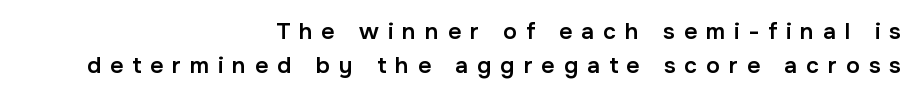
The image shows 23 px text type, upright; set right-aligned, normal line spacing (1.49x), unusually wide letter spacing (+0.39 em), not underlined.
